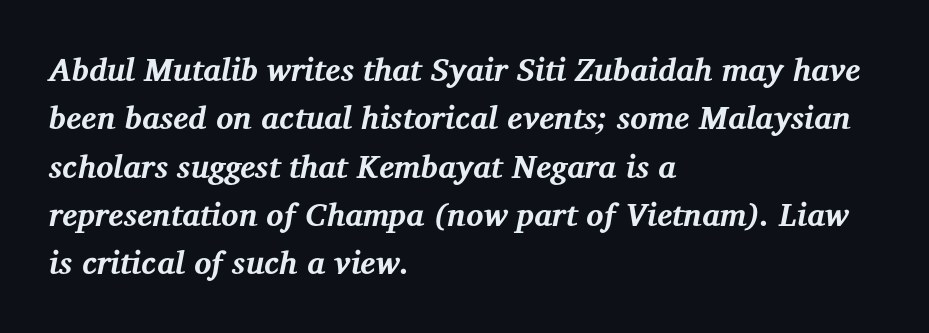
Q: Is the text bold? A: Yes.
Q: Is the text italic (slanted)? A: Yes, it leans right by about 12 degrees.
Q: Is the typeface a serif or a sans-serif typeface? A: Serif.
Q: Is the text underlined? A: No.
Q: How is the paragraph aligned? A: Left-aligned.
Q: Is the spacing between letters normal or unusually wide? A: Normal.
Q: Is the spacing between lines tight, normal or loose? A: Normal.
Q: Width (condensed, normal, or wide)? A: Normal.
Q: Stroke contrast? A: Medium.
Q: x-height? A: Medium.
Q: Monospaced? A: No.
